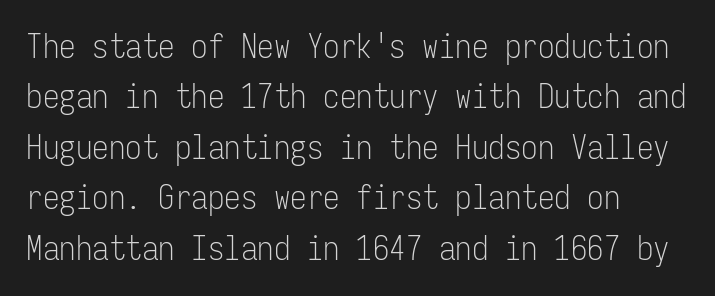
Each letter, wide or thin by design, is forced into the same width here. Stroke mass is kept to a normal reading level or below. Characters follow at the spacing the type designer built in. This rendering features lettering with no underline. Whoever set this chose a conventional vertical rhythm. Each letter's strokes conclude bluntly, with no projecting serifs.
